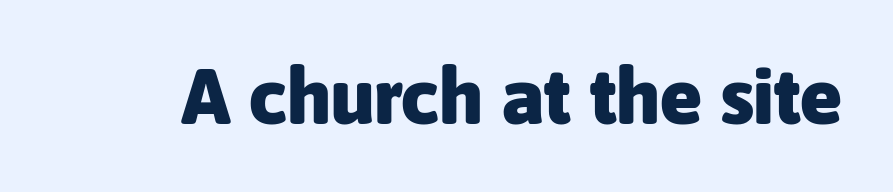
{"serif": "no", "italic": "no", "bold": "yes", "weight": "heavy", "width": "normal", "stroke_contrast": "low", "x_height": "medium", "monospaced": "no", "underline": "no", "letter_spacing": "normal", "letter_spacing_em": 0.0, "glyph_px": 78}
